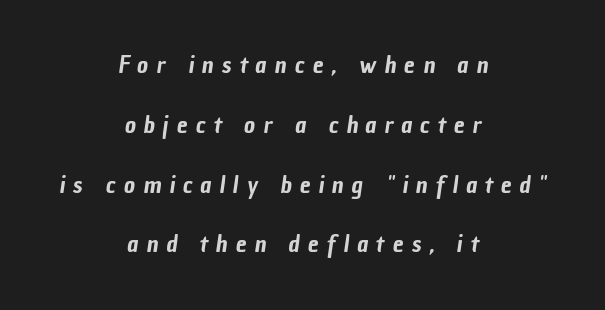
The lines are quadded center. Substantial extra tracking has been applied to these lines. The baseline area is clear. Line spacing here is loose.
